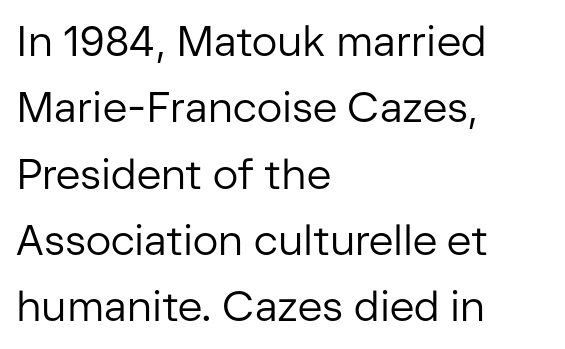
The image shows 42 px regular-weight sans-serif type, upright; set left-aligned, normal line spacing (1.58x), normal letter spacing, not underlined; low stroke contrast and a medium x-height.
